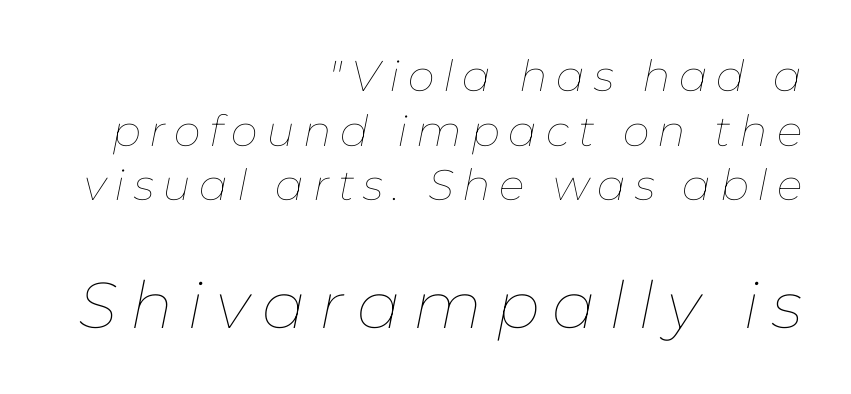
{"italic": "yes", "lean": "right", "slant_degrees": 11, "bold": "no", "weight": "thin", "width": "normal", "stroke_contrast": "low", "x_height": "medium", "monospaced": "no", "underline": "no", "align": "right", "line_spacing": "normal", "line_spacing_ratio": 1.27, "letter_spacing": "wide", "letter_spacing_em": 0.2, "larger_block": "second", "size_ratio": 1.51, "glyph_px": 65}
